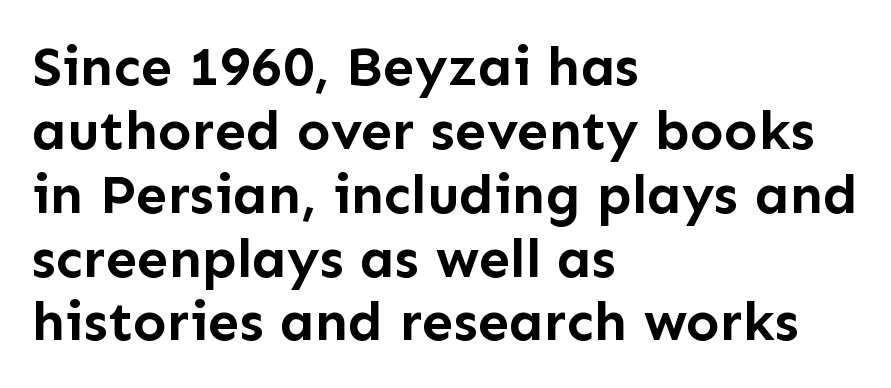
{"serif": "no", "italic": "no", "bold": "yes", "weight": "semibold", "width": "normal", "stroke_contrast": "low", "x_height": "medium", "monospaced": "no", "underline": "no", "align": "left", "line_spacing": "tight", "line_spacing_ratio": 1.14, "letter_spacing": "normal", "letter_spacing_em": 0.0, "glyph_px": 56}
